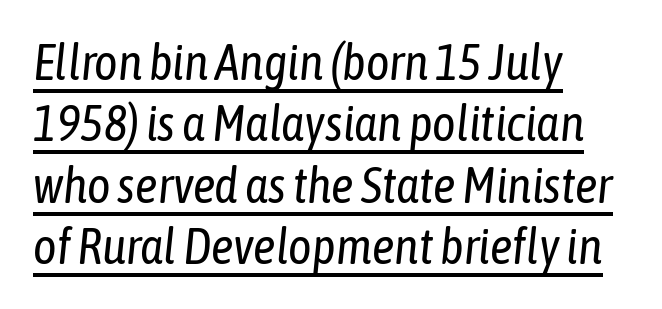
Q: Is the text bold? A: No.
Q: Is the text italic (slanted)? A: Yes, it leans right by about 6 degrees.
Q: Is the text underlined? A: Yes.
Q: How is the paragraph aligned? A: Left-aligned.
Q: Is the spacing between letters normal or unusually wide? A: Normal.
Q: Width (condensed, normal, or wide)? A: Condensed.
Q: Stroke contrast? A: Low.
Q: x-height? A: Medium.
Q: Monospaced? A: No.
